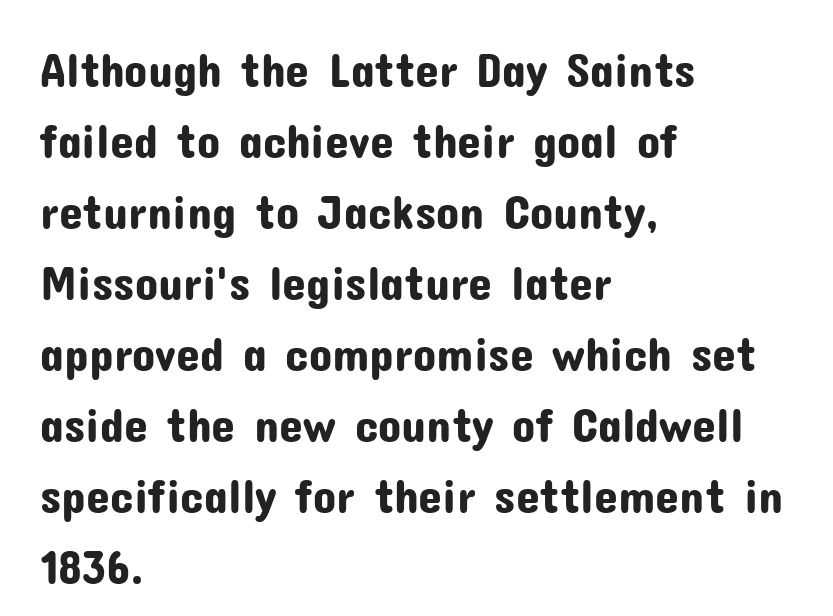
Anything drawn beneath the words? Only blank space. Between one letter and the next there's only the usual sliver of space. Look at the bottom of the vertical strokes: they stop flat, with no serifs. This sample keeps an unexceptional amount of space between lines. Caption: multi-line text, flush left, ragged right.
